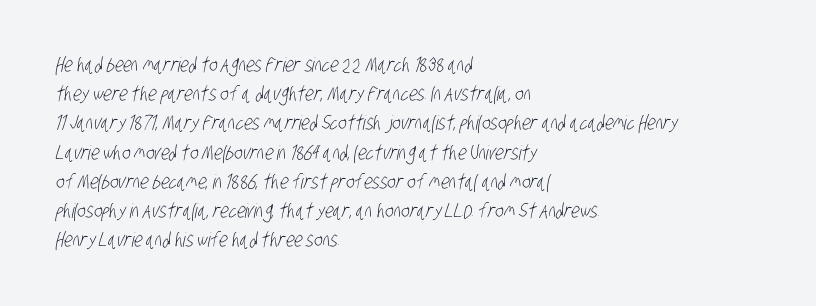
{"bold": "no", "underline": "no", "align": "left", "line_spacing": "normal", "line_spacing_ratio": 1.46, "letter_spacing": "normal", "letter_spacing_em": 0.0, "glyph_px": 20}
